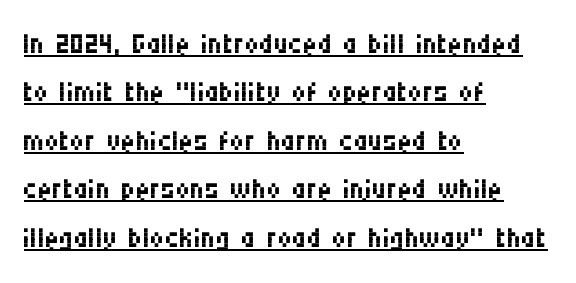
The image shows 40 px regular-weight, condensed sans-serif type, upright; set left-aligned, line spacing 1.21x, normal letter spacing, underlined; medium stroke contrast and a large x-height.
